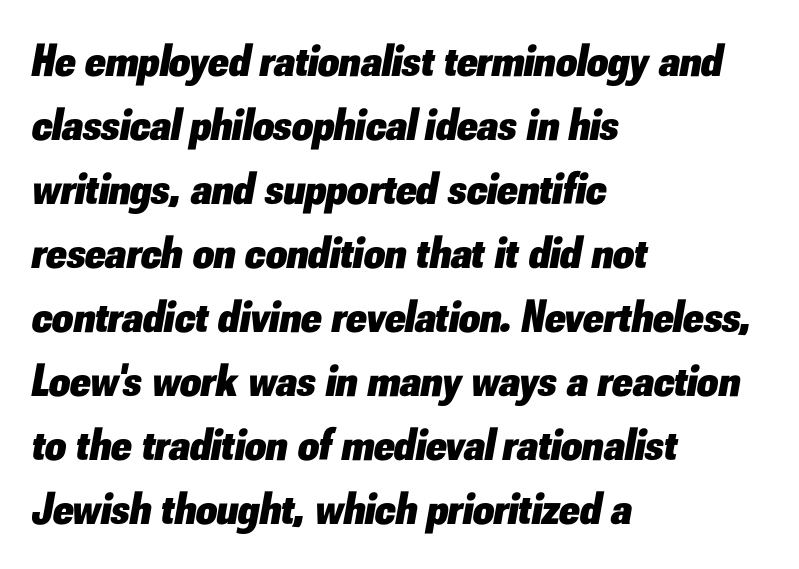
Left-aligned paragraph, ragged on the right. Rule under the text: the space is simply empty. Reading down the column, the eye jumps a familiar distance to each next line. You could call the tracking neutral — neither tight nor loose. Slanted lettering throughout.
